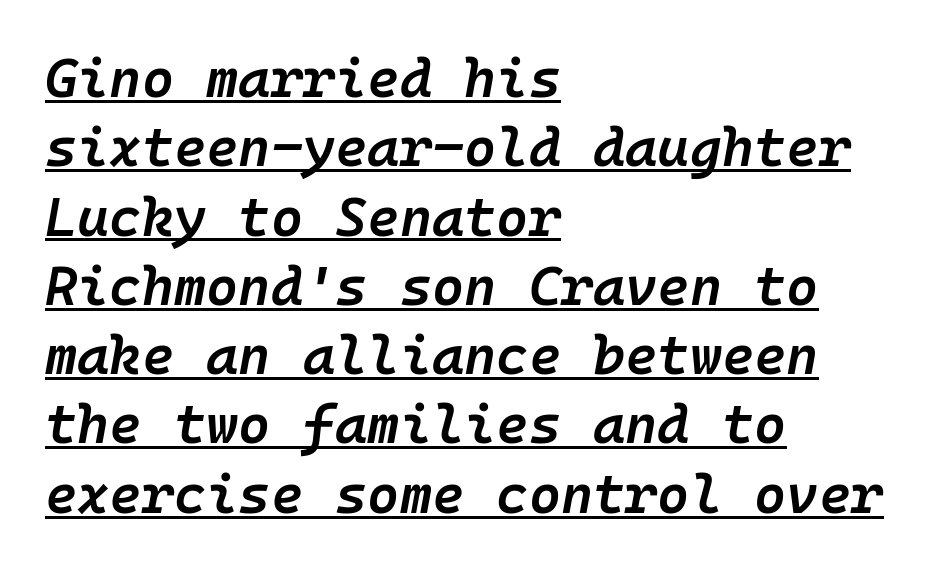
Q: Is the text bold? A: Semi-bold.
Q: Is the text italic (slanted)? A: Yes, it leans right by about 10 degrees.
Q: Is the text underlined? A: Yes.
Q: How is the paragraph aligned? A: Left-aligned.
Q: Is the spacing between letters normal or unusually wide? A: Normal.
Q: Is the spacing between lines tight, normal or loose? A: Normal.
Q: Width (condensed, normal, or wide)? A: Normal.
Q: Stroke contrast? A: Low.
Q: x-height? A: Medium.
Q: Monospaced? A: Yes.
